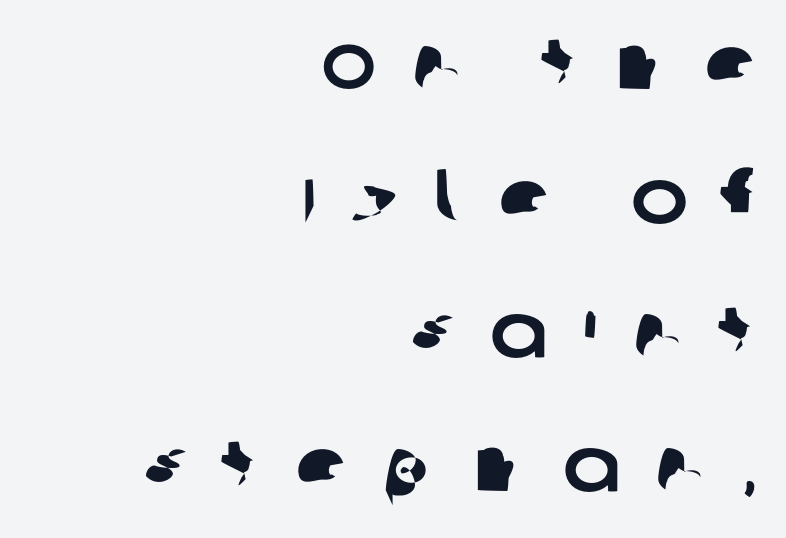
Q: Is the typeface a serif or a sans-serif typeface? A: Sans-serif.
Q: Is the text underlined? A: No.
Q: How is the paragraph aligned? A: Right-aligned.
Q: Is the spacing between letters normal or unusually wide? A: Unusually wide.
Q: Width (condensed, normal, or wide)? A: Normal.
Q: Stroke contrast? A: Low.
Q: x-height? A: Large.
Q: Monospaced? A: No.
